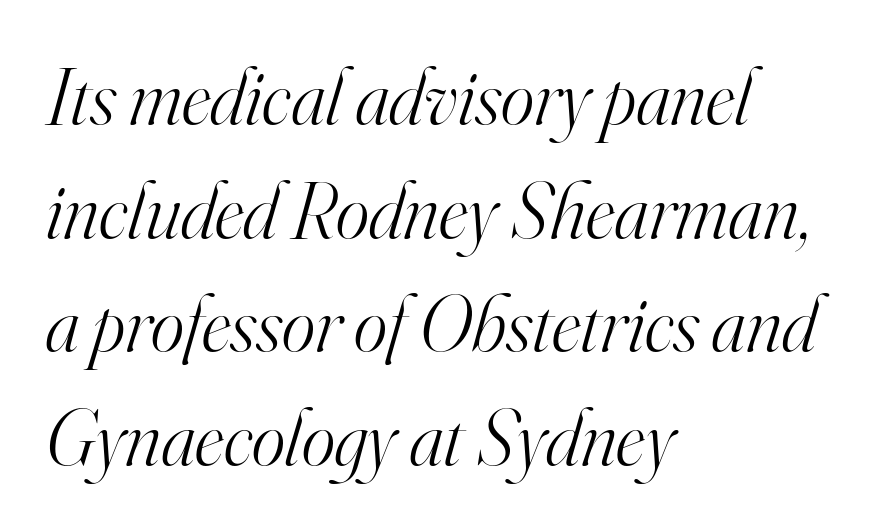
Glyph-to-glyph distance matches everyday printed text. One glance says typical: line gaps are just what's usual. Stroke terminals: seriffed. The letters advance in unequal steps, a hallmark of proportional type. The typography opts for an oblique posture over an upright one.
